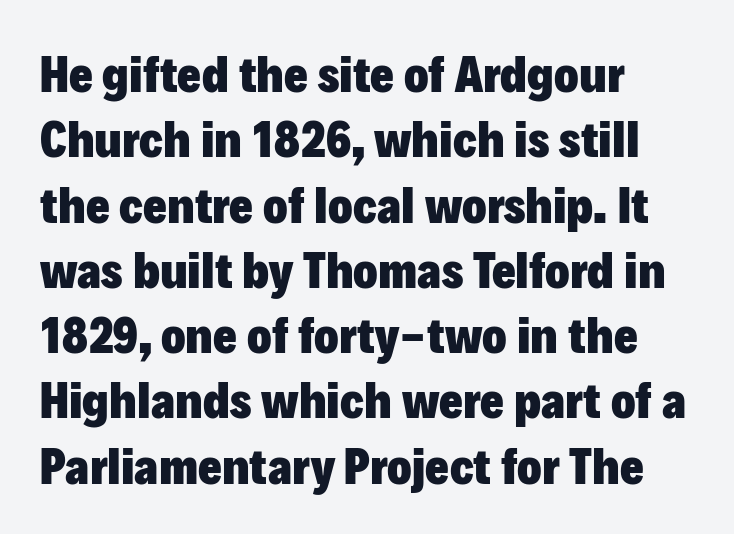
The image shows 51 px heavy sans-serif type, upright; set left-aligned, normal line spacing (1.28x), normal letter spacing, not underlined; low stroke contrast and a medium x-height.
